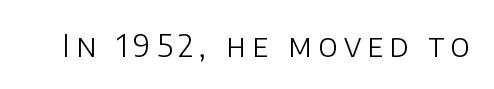
{"serif": "no", "italic": "no", "bold": "no", "weight": "light", "width": "normal", "stroke_contrast": "low", "x_height": "large", "monospaced": "no", "underline": "no", "letter_spacing": "wide", "letter_spacing_em": 0.2, "glyph_px": 31}
